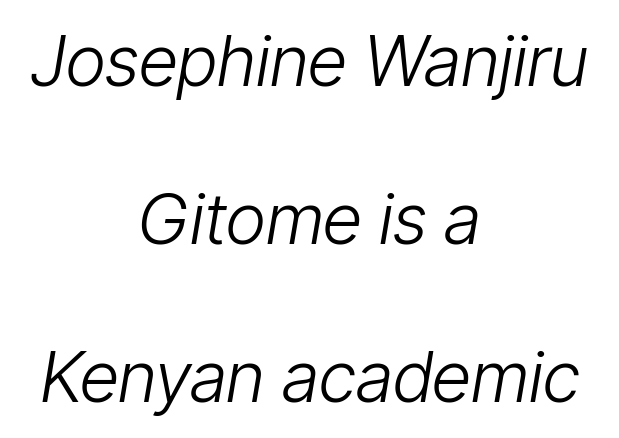
The image shows 70 px light, condensed type, italic (leaning right); set centered, loose line spacing (2.26x), normal letter spacing, not underlined; low stroke contrast and a medium x-height.
